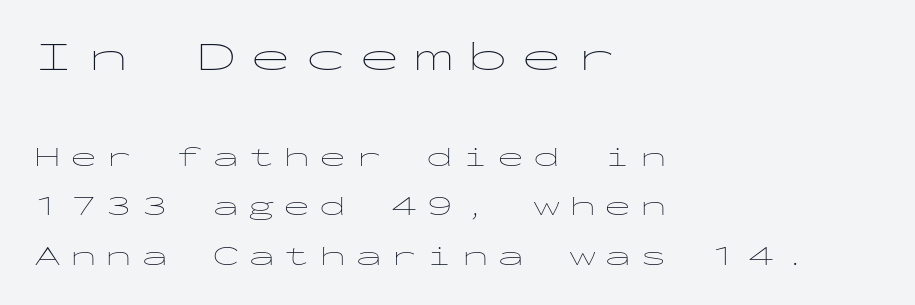
Q: Is the text bold? A: No.
Q: Is the text italic (slanted)? A: No, it is upright.
Q: Is the typeface a serif or a sans-serif typeface? A: Sans-serif.
Q: Is the text underlined? A: No.
Q: How is the paragraph aligned? A: Left-aligned.
Q: Is the spacing between letters normal or unusually wide? A: Unusually wide.
Q: Which block of text is set in a larger size, the first (top) or the second (bottom)? A: The first (top) one.
Q: Width (condensed, normal, or wide)? A: Wide.
Q: Stroke contrast? A: Low.
Q: x-height? A: Medium.
Q: Monospaced? A: Yes.
